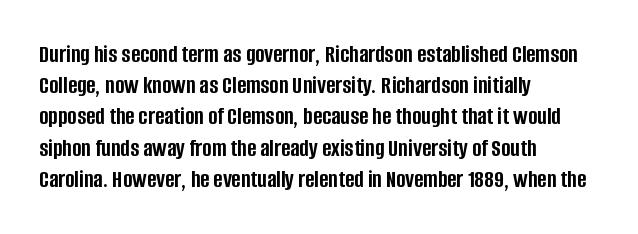
Caption: standard tracking, unaltered. Weight: bold. Line beginnings align vertically; line endings do not. The type sits square on the baseline with zero lean.
